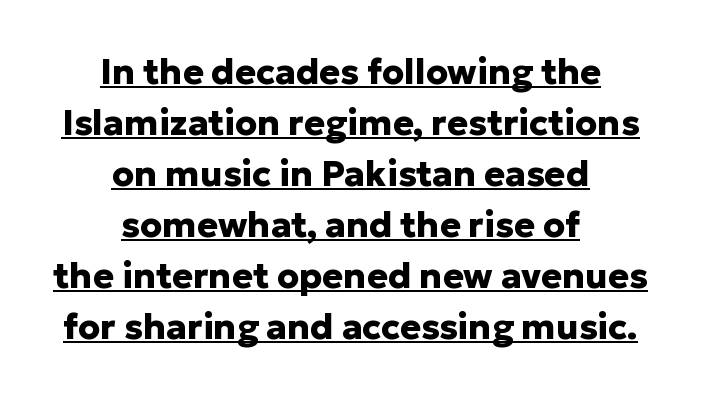
The image shows 35 px heavy sans-serif type, upright; set centered, normal line spacing (1.46x), normal letter spacing, underlined; low stroke contrast and a medium x-height.
